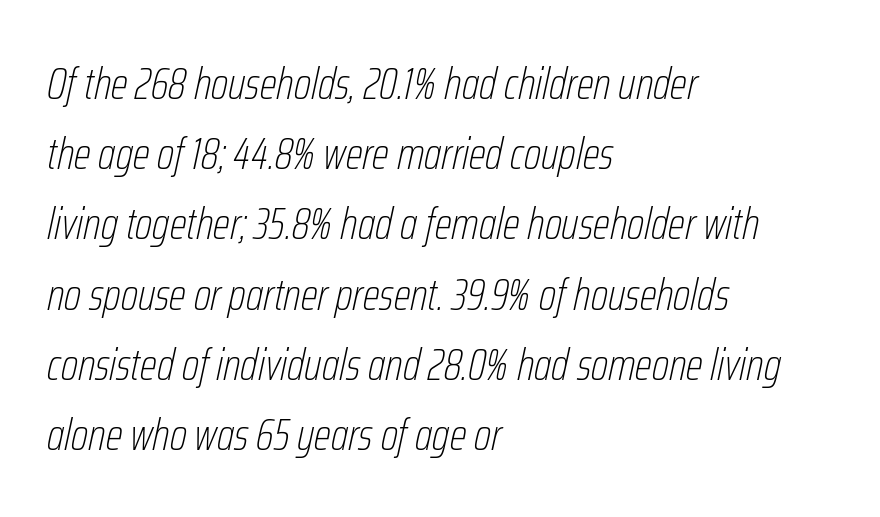
{"italic": "yes", "lean": "right", "slant_degrees": 12, "bold": "no", "weight": "thin", "width": "condensed", "stroke_contrast": "low", "x_height": "medium", "monospaced": "no", "underline": "no", "align": "left", "line_spacing": "normal", "line_spacing_ratio": 1.56, "letter_spacing": "normal", "letter_spacing_em": 0.0, "glyph_px": 45}
